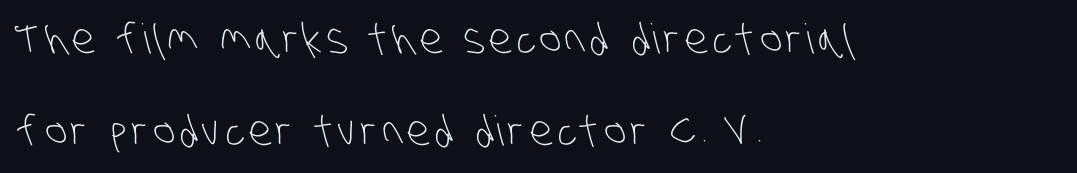
The image shows 41 px light, condensed sans-serif type; set left-aligned, loose line spacing (2.25x), not underlined; low stroke contrast and a large x-height.
